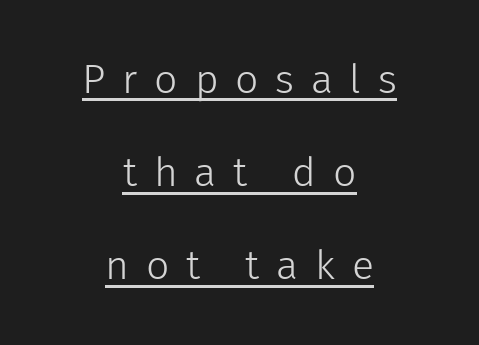
The image shows 41 px light sans-serif type, upright; set centered, loose line spacing (2.27x), unusually wide letter spacing (+0.41 em), underlined; low stroke contrast and a medium x-height.
